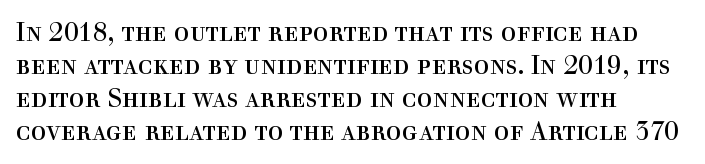
The image shows 26 px text type, upright; set left-aligned, normal line spacing (1.27x), normal letter spacing, not underlined.
